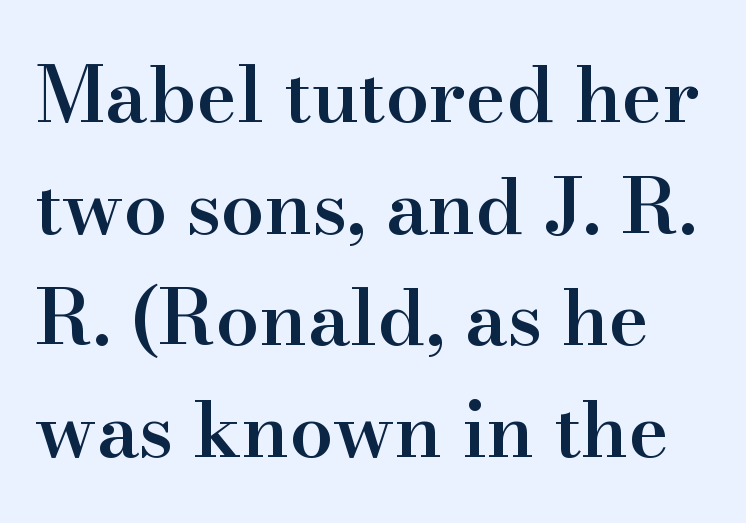
Q: Is the text bold? A: Semi-bold.
Q: Is the text italic (slanted)? A: No, it is upright.
Q: Is the typeface a serif or a sans-serif typeface? A: Serif.
Q: Is the text underlined? A: No.
Q: Is the spacing between letters normal or unusually wide? A: Normal.
Q: Is the spacing between lines tight, normal or loose? A: Normal.
Q: Width (condensed, normal, or wide)? A: Normal.
Q: Stroke contrast? A: High.
Q: x-height? A: Small.
Q: Monospaced? A: No.
